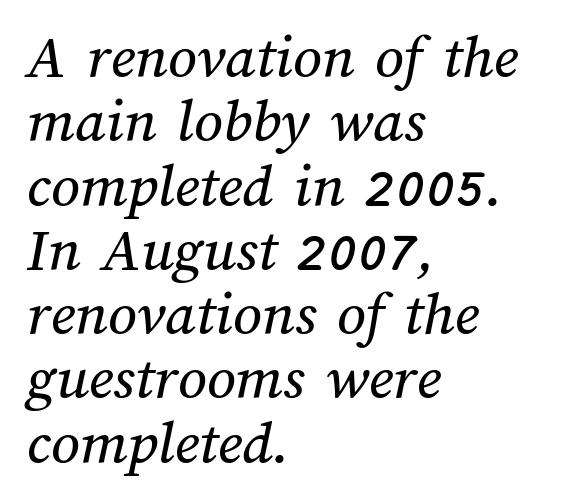
The image shows 63 px text type; set left-aligned, tight line spacing (1.02x), normal letter spacing, not underlined; medium stroke contrast and a medium x-height.
